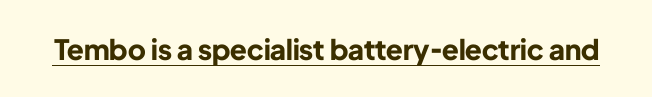
Q: Is the text bold? A: Yes.
Q: Is the text italic (slanted)? A: No, it is upright.
Q: Is the typeface a serif or a sans-serif typeface? A: Sans-serif.
Q: Is the text underlined? A: Yes.
Q: Is the spacing between letters normal or unusually wide? A: Normal.
Q: Width (condensed, normal, or wide)? A: Normal.
Q: Stroke contrast? A: Low.
Q: x-height? A: Medium.
Q: Monospaced? A: No.
